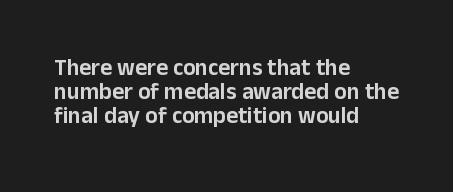
Q: Is the text italic (slanted)? A: No, it is upright.
Q: Is the text underlined? A: No.
Q: How is the paragraph aligned? A: Left-aligned.
Q: Is the spacing between letters normal or unusually wide? A: Normal.
Q: Is the spacing between lines tight, normal or loose? A: Tight.
